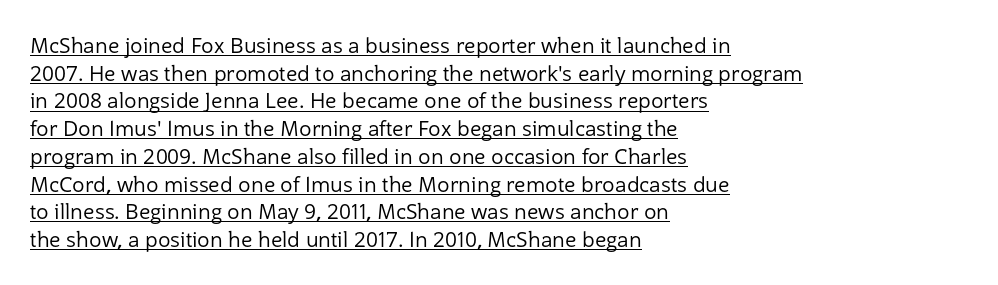
Q: Is the text bold? A: No.
Q: Is the text italic (slanted)? A: No, it is upright.
Q: Is the text underlined? A: Yes.
Q: How is the paragraph aligned? A: Left-aligned.
Q: Is the spacing between letters normal or unusually wide? A: Normal.
Q: Is the spacing between lines tight, normal or loose? A: Normal.
